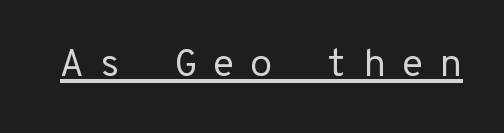
The image shows 38 px regular-weight sans-serif type, upright; set unusually wide letter spacing (+0.38 em), underlined; low stroke contrast and a medium x-height.
